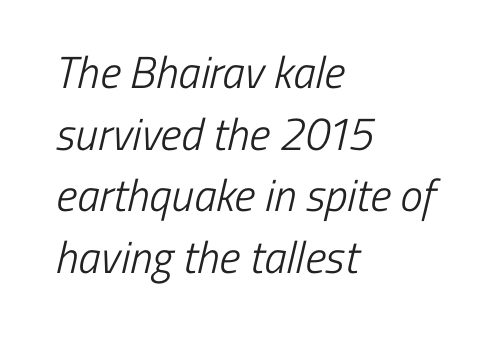
The image shows 45 px light, condensed sans-serif type; set left-aligned, normal line spacing (1.37x), normal letter spacing, not underlined; low stroke contrast and a medium x-height.
